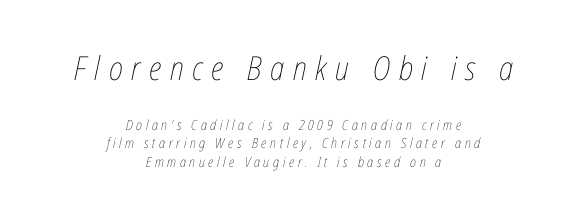
The image shows 33 px thin, condensed type, italic (leaning right); set centered, normal line spacing (1.34x), unusually wide letter spacing (+0.26 em), not underlined; the first (top) block is 2.36x larger; low stroke contrast and a medium x-height.
